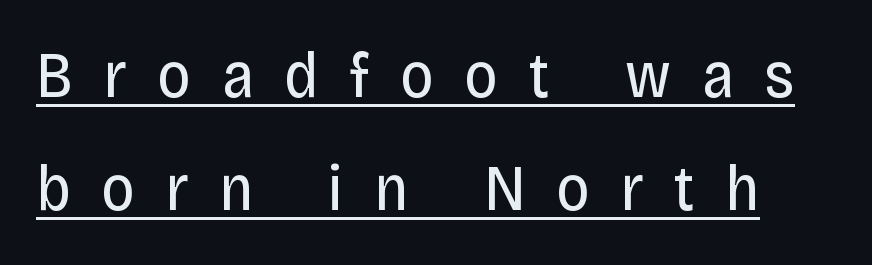
{"serif": "no", "italic": "no", "bold": "no", "weight": "regular", "width": "condensed", "stroke_contrast": "low", "x_height": "large", "monospaced": "no", "underline": "yes", "line_spacing_ratio": 1.74, "letter_spacing": "wide", "letter_spacing_em": 0.47, "glyph_px": 65}
